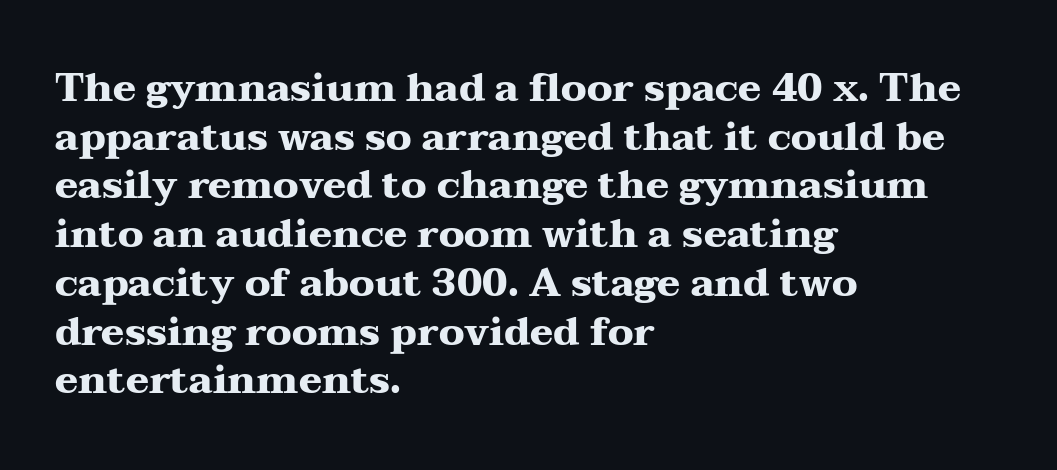
{"serif": "yes", "italic": "no", "bold": "yes", "weight": "heavy", "width": "wide", "stroke_contrast": "medium", "x_height": "medium", "monospaced": "no", "underline": "no", "align": "left", "line_spacing": "normal", "line_spacing_ratio": 1.25, "letter_spacing": "normal", "letter_spacing_em": 0.0, "glyph_px": 39}
